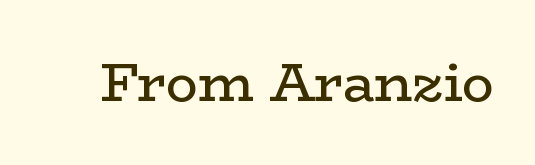
{"serif": "yes", "italic": "no", "bold": "no", "weight": "regular", "width": "wide", "stroke_contrast": "low", "x_height": "medium", "monospaced": "no", "underline": "no", "letter_spacing": "normal", "letter_spacing_em": 0.0, "glyph_px": 53}
